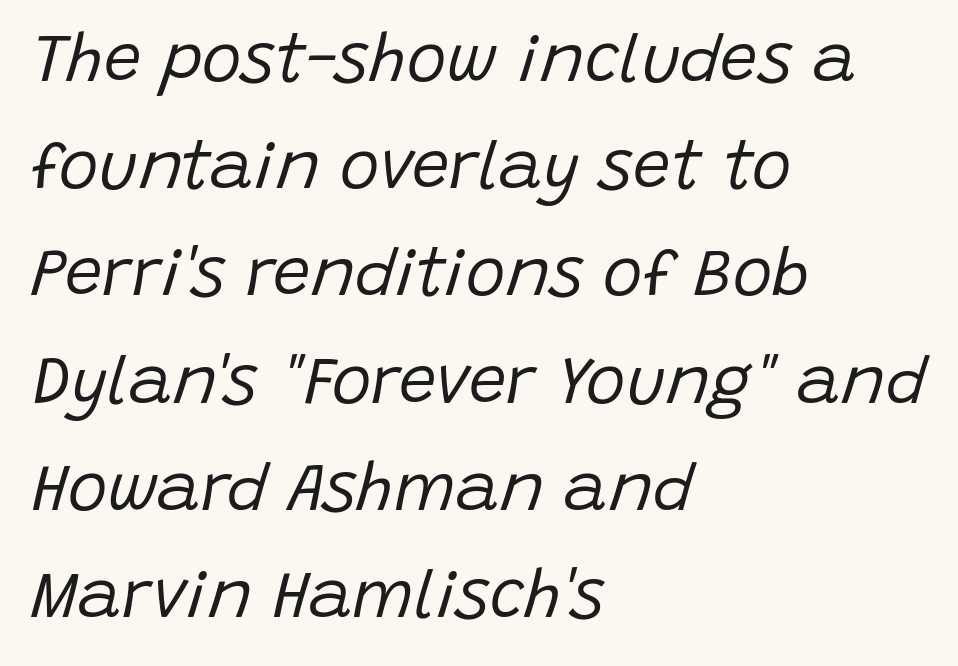
Q: Is the text bold? A: No.
Q: Is the text italic (slanted)? A: Yes, it leans right by about 15 degrees.
Q: Is the text underlined? A: No.
Q: How is the paragraph aligned? A: Left-aligned.
Q: Is the spacing between letters normal or unusually wide? A: Normal.
Q: Is the spacing between lines tight, normal or loose? A: Normal.
Q: Width (condensed, normal, or wide)? A: Normal.
Q: Stroke contrast? A: Low.
Q: x-height? A: Large.
Q: Monospaced? A: No.
